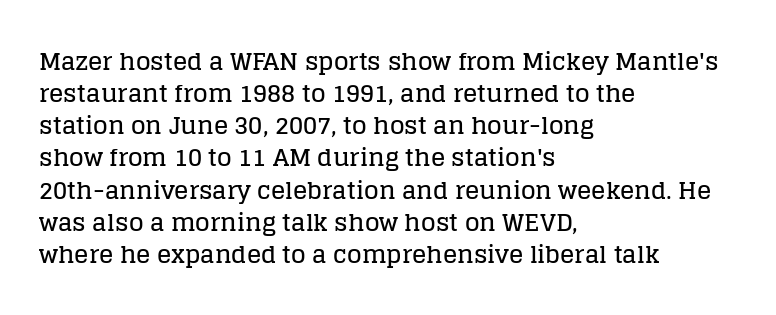
The image shows 24 px text type, upright; set left-aligned, normal line spacing (1.34x), normal letter spacing, not underlined.
